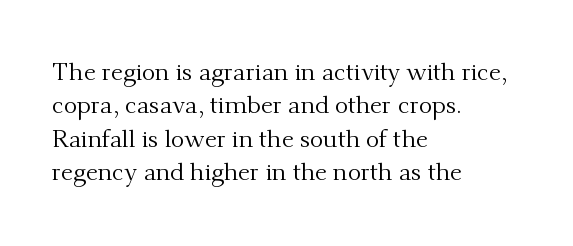
The image shows 25 px text type, upright; set left-aligned, normal line spacing (1.34x), normal letter spacing, not underlined.
